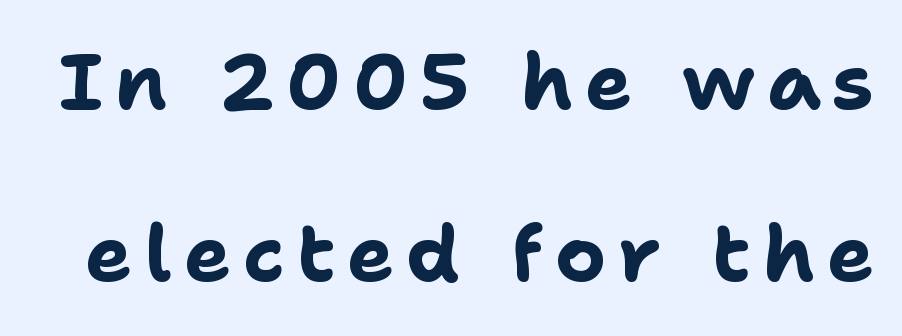
Each letter keeps its own natural width here, so spacing adapts to shape. The space between consecutive lines is lavish. The passage shown is not underscored anywhere. The type family on display is of the sans-serif kind. Unlike italic type, these characters show no tilt at all.
